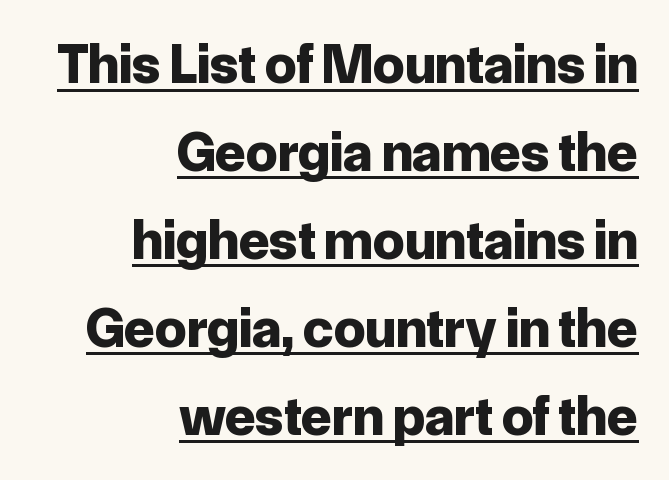
{"serif": "no", "italic": "no", "bold": "yes", "weight": "bold", "width": "normal", "stroke_contrast": "low", "x_height": "medium", "monospaced": "no", "underline": "yes", "align": "right", "line_spacing": "normal", "line_spacing_ratio": 1.57, "letter_spacing": "normal", "letter_spacing_em": 0.0, "glyph_px": 56}
